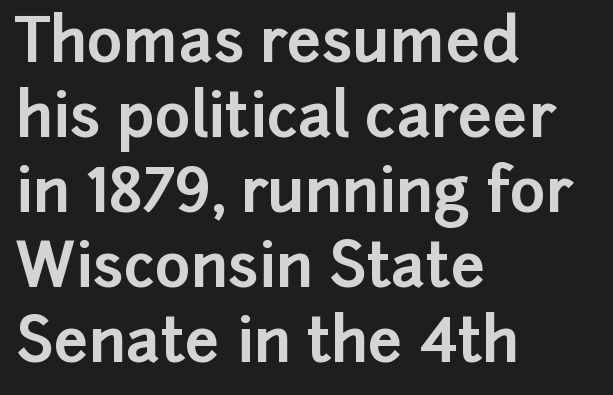
The image shows 61 px bold sans-serif type, upright; set left-aligned, line spacing 1.23x, normal letter spacing, not underlined; low stroke contrast and a medium x-height.
